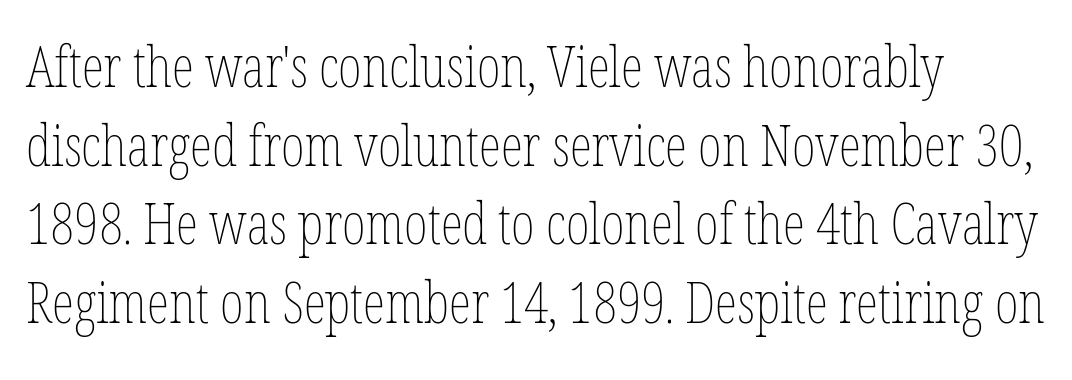
Q: Is the text bold? A: No.
Q: Is the text italic (slanted)? A: No, it is upright.
Q: Is the text underlined? A: No.
Q: Is the spacing between letters normal or unusually wide? A: Normal.
Q: Is the spacing between lines tight, normal or loose? A: Normal.
Q: Width (condensed, normal, or wide)? A: Condensed.
Q: Stroke contrast? A: Low.
Q: x-height? A: Medium.
Q: Monospaced? A: No.
